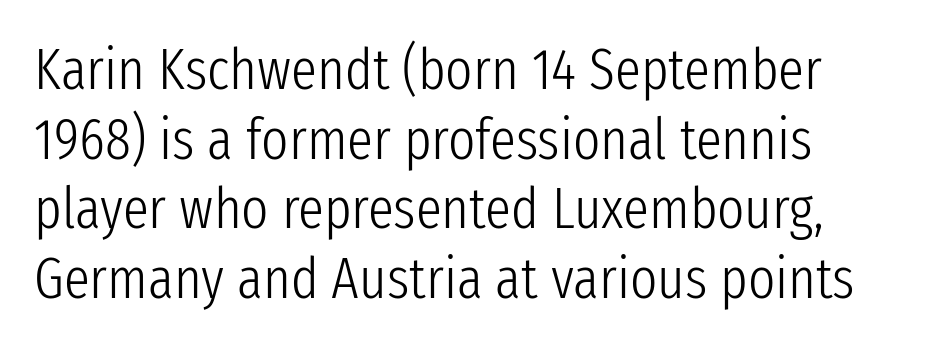
{"serif": "no", "italic": "no", "bold": "no", "weight": "light", "width": "condensed", "stroke_contrast": "low", "x_height": "medium", "monospaced": "no", "underline": "no", "line_spacing_ratio": 1.2, "letter_spacing": "normal", "letter_spacing_em": 0.0, "glyph_px": 58}
